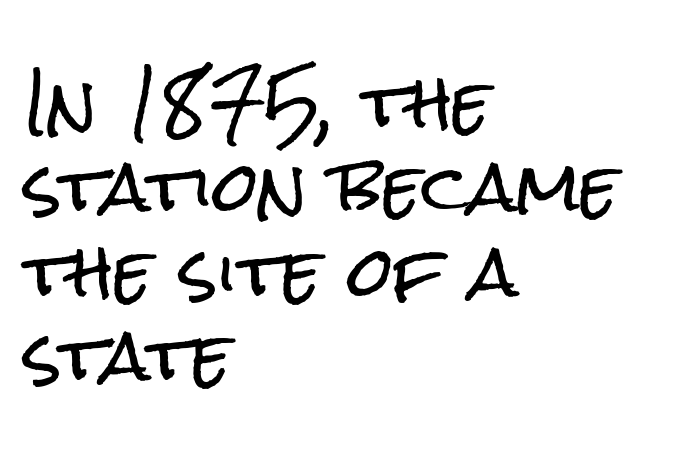
Q: Is the text italic (slanted)? A: No, it is upright.
Q: Is the typeface a serif or a sans-serif typeface? A: Sans-serif.
Q: Is the text underlined? A: No.
Q: How is the paragraph aligned? A: Left-aligned.
Q: Is the spacing between letters normal or unusually wide? A: Normal.
Q: Is the spacing between lines tight, normal or loose? A: Normal.
Q: Width (condensed, normal, or wide)? A: Condensed.
Q: Stroke contrast? A: Low.
Q: x-height? A: Medium.
Q: Monospaced? A: No.
